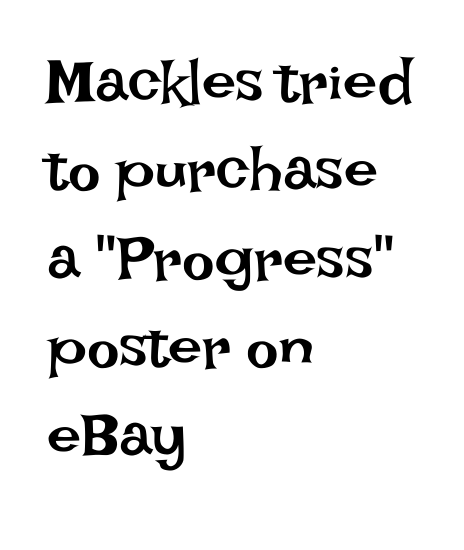
A typesetter would call this leading conventional body-copy spacing. Quick note: underline off. Every character sits straight up, as roman type does. Short and long lines alike share a common starting point at left. The tracking reads as untouched default to a designer's eye. Proportional: the letters do not fall into vertical columns.
